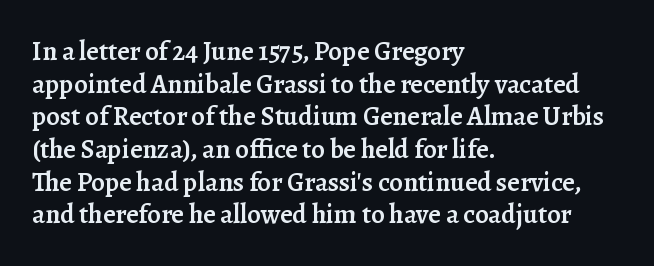
Q: Is the text bold? A: Semi-bold.
Q: Is the text italic (slanted)? A: No, it is upright.
Q: Is the text underlined? A: No.
Q: How is the paragraph aligned? A: Left-aligned.
Q: Is the spacing between letters normal or unusually wide? A: Normal.
